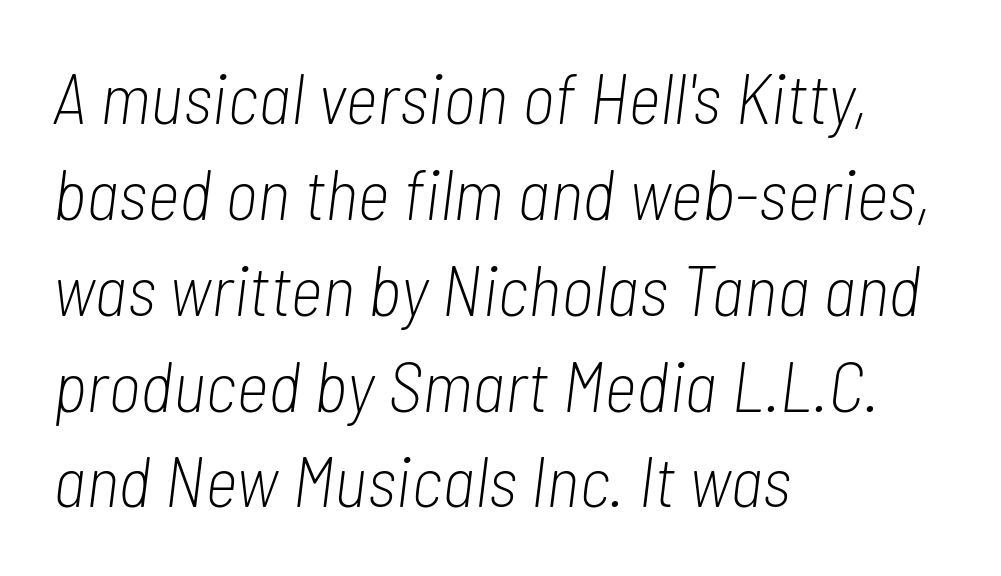
The zone under the glyphs is completely vacant. Each letter keeps its own natural width here, so spacing adapts to shape. What stands out about the letter spacing? Nothing — it is the standard amount. The lines are quadded left.
